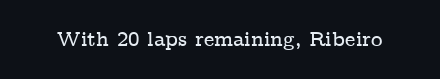
{"italic": "no", "underline": "no", "letter_spacing": "normal", "letter_spacing_em": 0.0, "glyph_px": 20}
